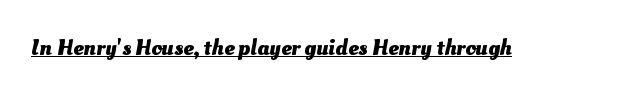
Q: Is the text bold? A: Yes.
Q: Is the text underlined? A: Yes.
Q: Is the spacing between letters normal or unusually wide? A: Normal.
